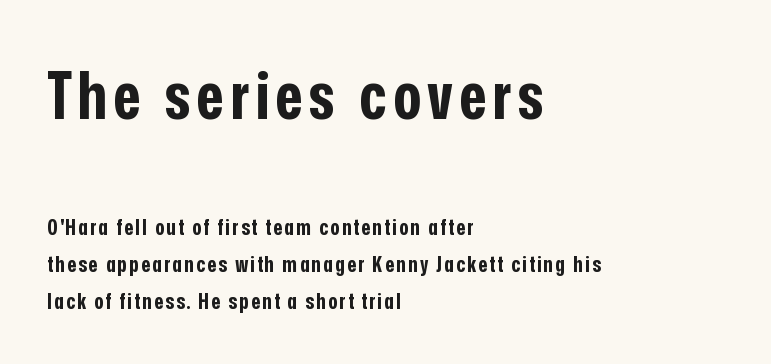
These lines are set flush left with a ragged right edge. Character widths vary here, with narrow letters taking less room than wide ones. You get the large type first, then a drop to smaller type. This sample uses a sans-serif face. These lines carry a lot of weight — the face is fully bold. No italicization has been applied; the sample stays upright.
